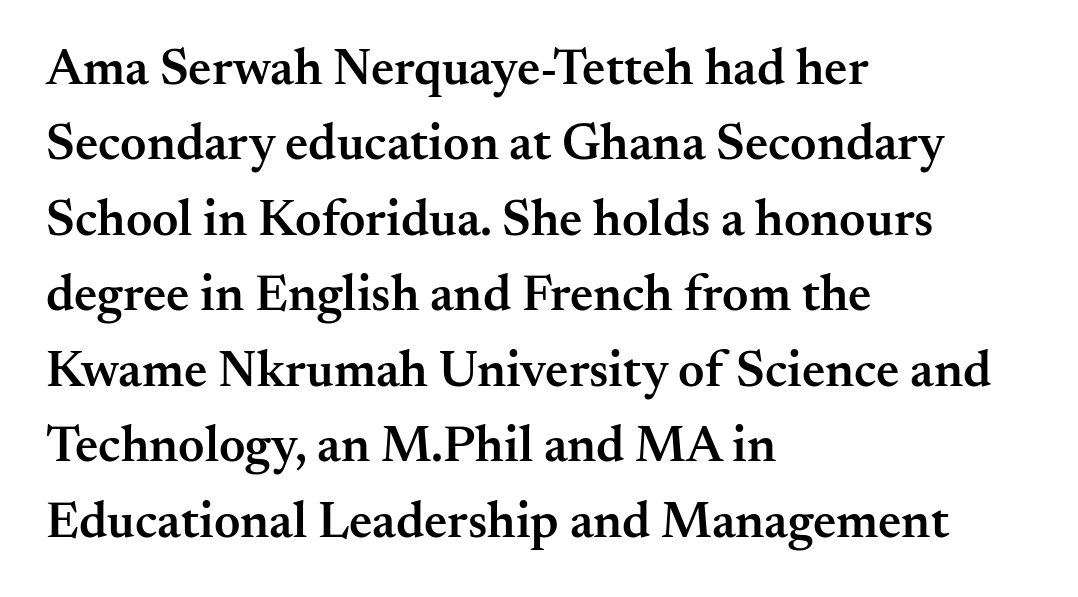
The image shows 51 px semibold serif type, upright; set left-aligned, normal line spacing (1.48x), normal letter spacing, not underlined; medium stroke contrast and a small x-height.
